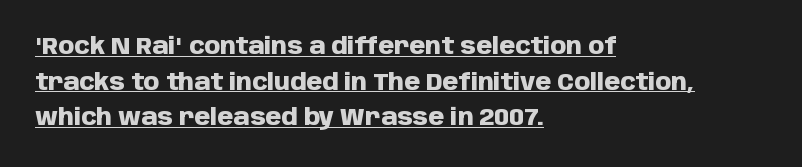
{"italic": "no", "bold": "yes", "underline": "yes", "align": "left", "line_spacing": "normal", "line_spacing_ratio": 1.55, "letter_spacing": "normal", "letter_spacing_em": 0.0, "glyph_px": 23}
